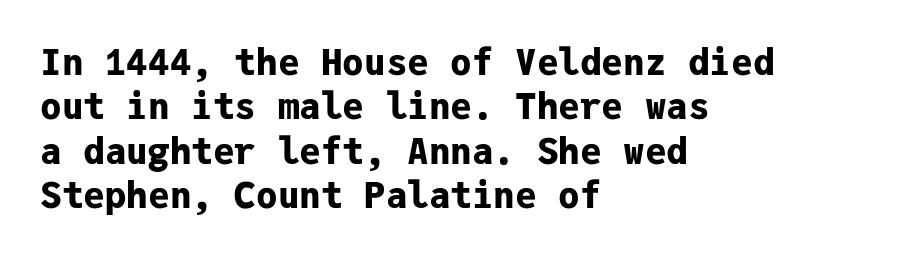
Q: Is the text bold? A: Yes.
Q: Is the text italic (slanted)? A: No, it is upright.
Q: Is the typeface a serif or a sans-serif typeface? A: Sans-serif.
Q: Is the text underlined? A: No.
Q: How is the paragraph aligned? A: Left-aligned.
Q: Is the spacing between letters normal or unusually wide? A: Normal.
Q: Width (condensed, normal, or wide)? A: Normal.
Q: Stroke contrast? A: Low.
Q: x-height? A: Medium.
Q: Monospaced? A: Yes.
